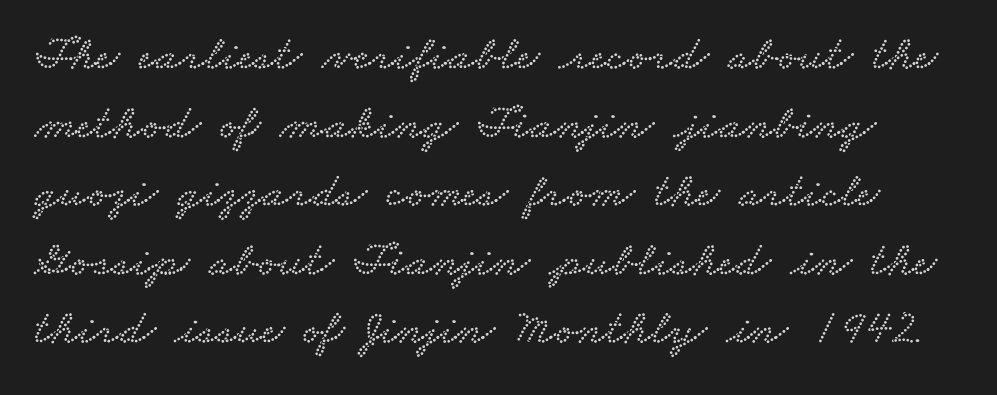
The image shows 49 px wide serif type; set normal line spacing (1.4x), normal letter spacing, not underlined; low stroke contrast and a small x-height.
